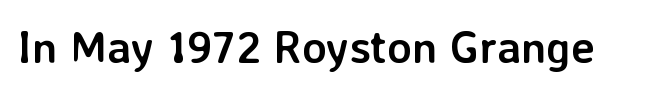
{"serif": "no", "italic": "no", "bold": "yes", "weight": "semibold", "width": "normal", "stroke_contrast": "low", "x_height": "medium", "monospaced": "no", "underline": "no", "letter_spacing": "normal", "letter_spacing_em": 0.0, "glyph_px": 45}
